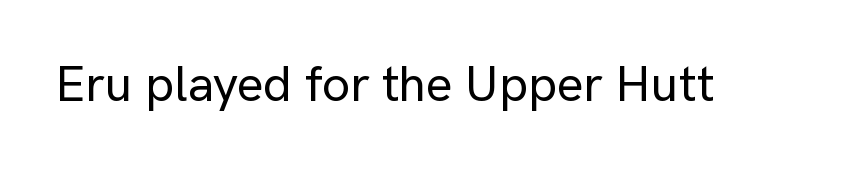
The rendering shows plain stroke endings on the letterforms — a sans-serif design. Clear beneath every line of the passage. Every character sits straight up, as roman type does. Here the designer chose a conventional face with non-uniform glyph widths. This rendering leaves character spacing at its baseline value.
